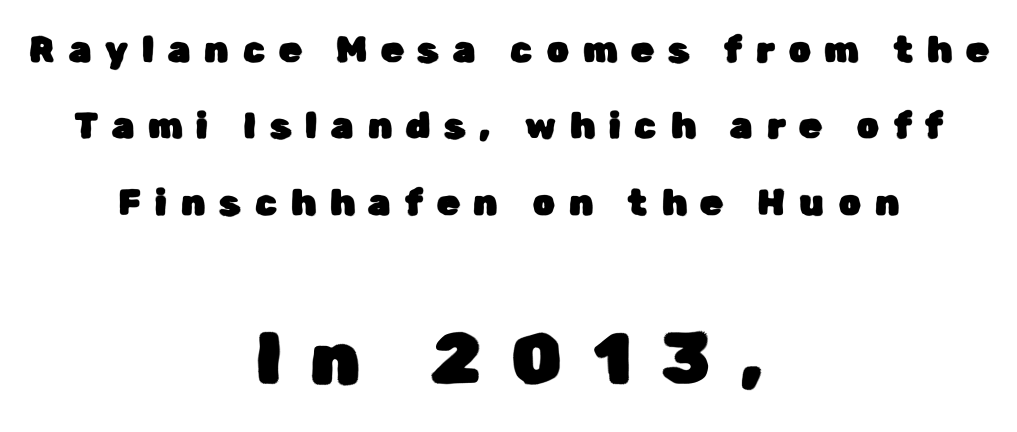
{"serif": "no", "italic": "no", "width": "normal", "stroke_contrast": "low", "x_height": "medium", "monospaced": "no", "underline": "no", "align": "center", "line_spacing": "loose", "line_spacing_ratio": 2.12, "letter_spacing": "wide", "letter_spacing_em": 0.39, "larger_block": "second", "size_ratio": 2.03, "glyph_px": 73}
